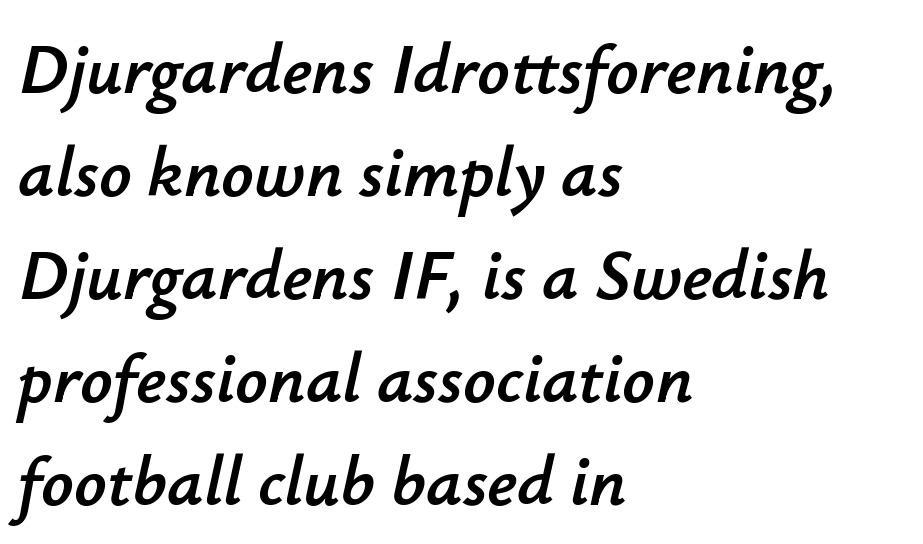
The image shows 71 px text type, italic (leaning right); set left-aligned, normal line spacing (1.45x), normal letter spacing, not underlined; low stroke contrast and a small x-height.
